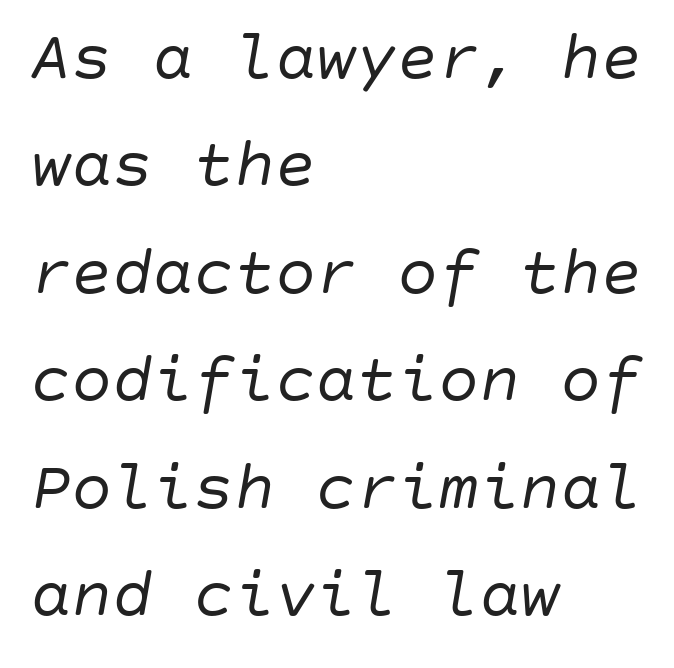
In terms of leading, this rendering sits right in the middle. In terms of posture, this sample is oblique. Descender tails drop into unmarked territory. A student would call this left alignment; a typographer would say flush left, rag right. The passage shown is not bold in any degree.
